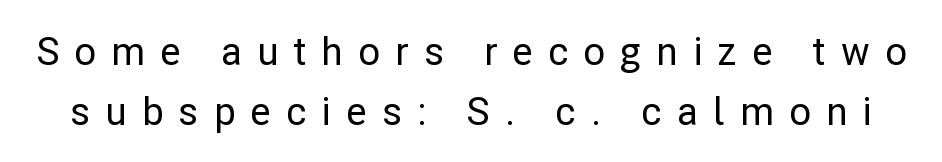
{"serif": "no", "italic": "no", "width": "normal", "stroke_contrast": "low", "x_height": "medium", "monospaced": "no", "underline": "no", "line_spacing": "normal", "line_spacing_ratio": 1.59, "letter_spacing": "wide", "letter_spacing_em": 0.4, "glyph_px": 38}
